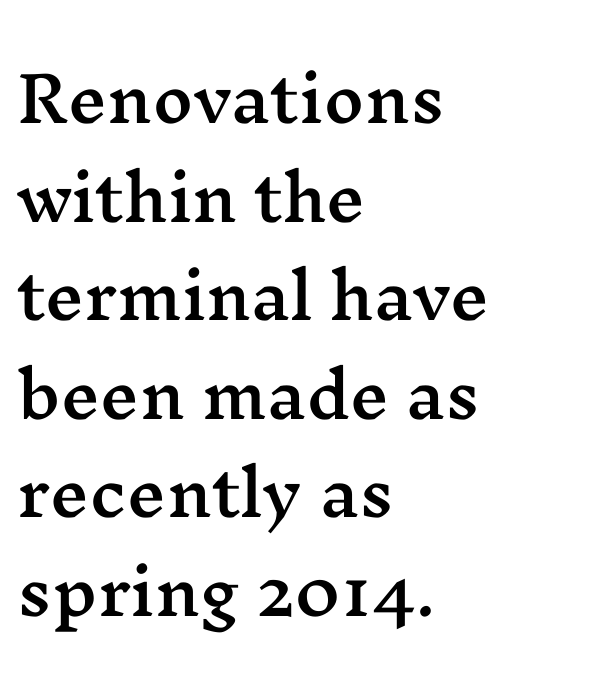
Q: Is the text italic (slanted)? A: No, it is upright.
Q: Is the typeface a serif or a sans-serif typeface? A: Serif.
Q: Is the text underlined? A: No.
Q: How is the paragraph aligned? A: Left-aligned.
Q: Is the spacing between letters normal or unusually wide? A: Normal.
Q: Is the spacing between lines tight, normal or loose? A: Normal.
Q: Width (condensed, normal, or wide)? A: Wide.
Q: Stroke contrast? A: Medium.
Q: x-height? A: Medium.
Q: Monospaced? A: No.
